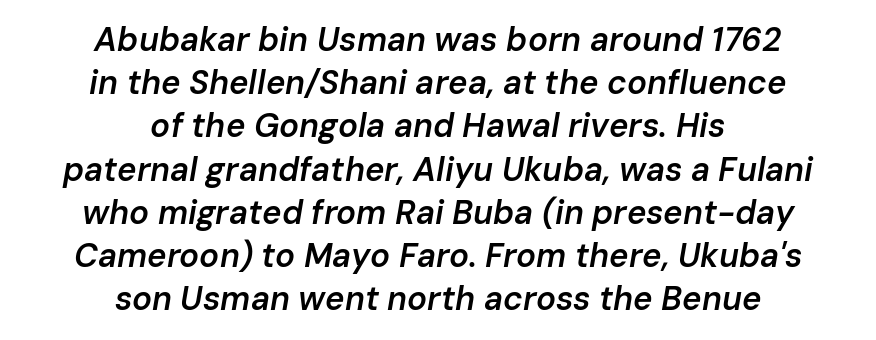
{"italic": "yes", "lean": "right", "slant_degrees": 10, "bold": "semi", "weight": "semibold", "width": "normal", "stroke_contrast": "low", "x_height": "medium", "monospaced": "no", "underline": "no", "align": "center", "line_spacing": "normal", "line_spacing_ratio": 1.31, "letter_spacing": "normal", "letter_spacing_em": 0.0, "glyph_px": 33}
